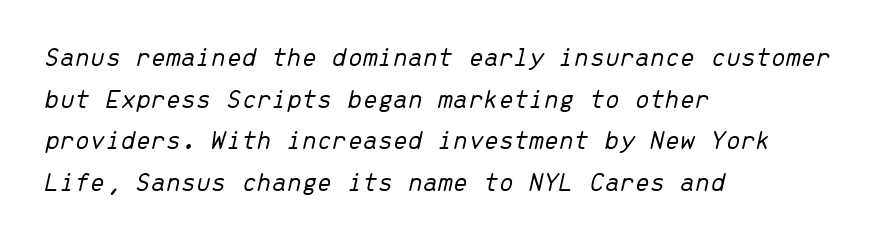
{"italic": "yes", "lean": "right", "slant_degrees": 13, "bold": "no", "underline": "no", "align": "left", "line_spacing": "normal", "line_spacing_ratio": 1.54, "letter_spacing": "normal", "letter_spacing_em": 0.0, "glyph_px": 27}
